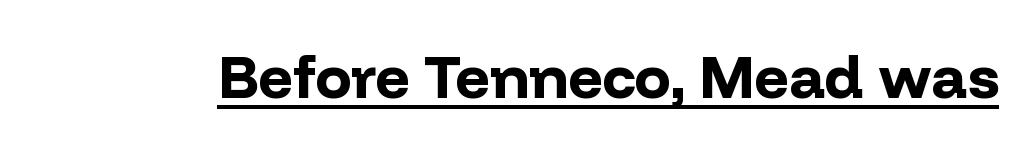
The image shows 60 px bold sans-serif type, upright; set normal letter spacing, underlined; low stroke contrast and a medium x-height.
